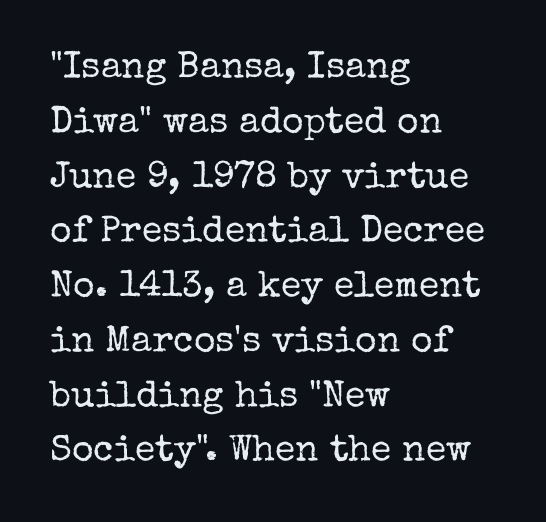
The image shows 37 px regular-weight serif type, upright; set left-aligned, normal line spacing (1.48x), normal letter spacing, not underlined; low stroke contrast and a medium x-height.
